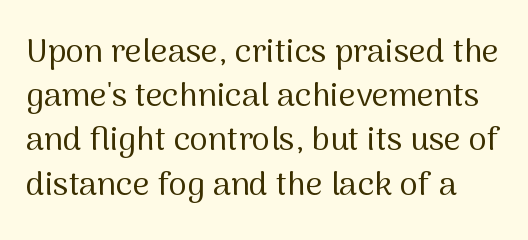
{"serif": "no", "italic": "no", "bold": "no", "weight": "regular", "width": "normal", "stroke_contrast": "medium", "x_height": "medium", "monospaced": "no", "underline": "no", "line_spacing": "normal", "line_spacing_ratio": 1.34, "letter_spacing": "normal", "letter_spacing_em": 0.0, "glyph_px": 33}
